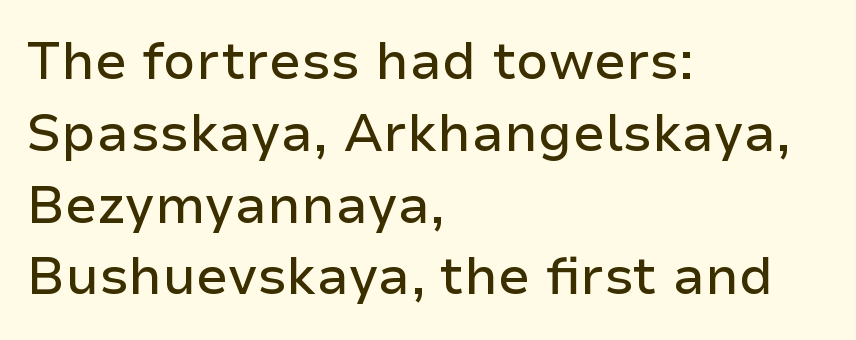
Q: Is the text italic (slanted)? A: No, it is upright.
Q: Is the typeface a serif or a sans-serif typeface? A: Sans-serif.
Q: Is the text underlined? A: No.
Q: How is the paragraph aligned? A: Left-aligned.
Q: Is the spacing between letters normal or unusually wide? A: Normal.
Q: Is the spacing between lines tight, normal or loose? A: Normal.
Q: Width (condensed, normal, or wide)? A: Normal.
Q: Stroke contrast? A: Low.
Q: x-height? A: Medium.
Q: Monospaced? A: No.
